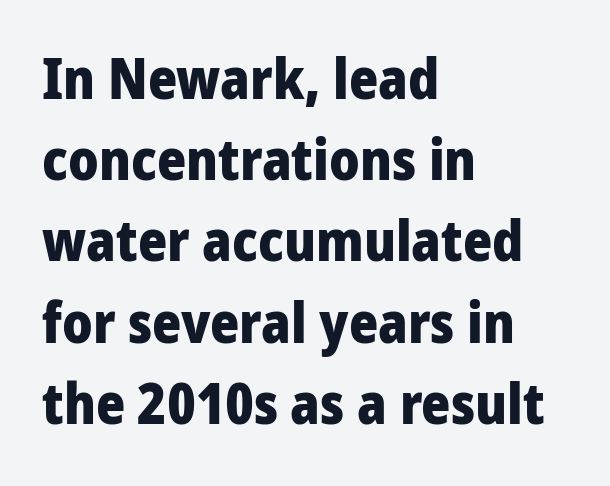
{"serif": "no", "italic": "no", "bold": "yes", "weight": "heavy", "width": "condensed", "stroke_contrast": "low", "x_height": "large", "monospaced": "no", "underline": "no", "align": "left", "line_spacing": "normal", "line_spacing_ratio": 1.45, "letter_spacing": "normal", "letter_spacing_em": 0.0, "glyph_px": 56}
